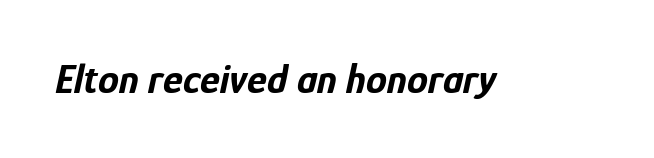
The image shows 42 px bold, condensed type, italic (leaning right); set normal letter spacing, not underlined; low stroke contrast and a medium x-height.
